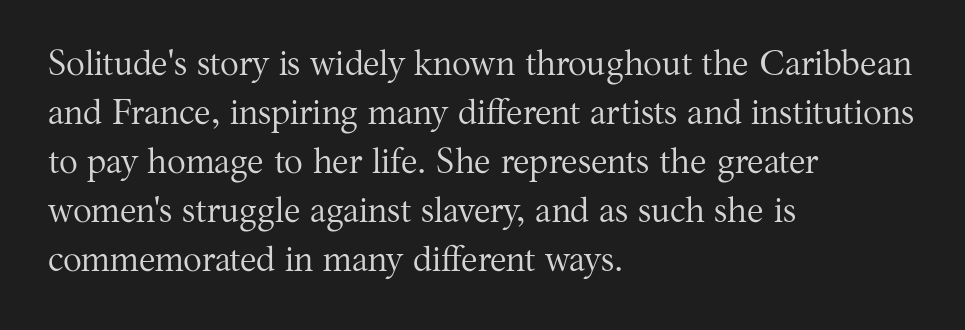
Caption: multi-line text, flush left, ragged right. Unlike italic type, these characters show no tilt at all. Does the type have serifs? Yes, each stem ends in a small foot. Beneath every word, the page is bare.
